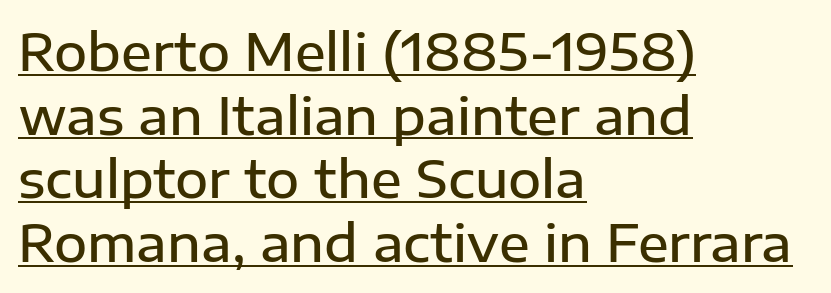
Q: Is the text bold? A: Semi-bold.
Q: Is the text italic (slanted)? A: No, it is upright.
Q: Is the typeface a serif or a sans-serif typeface? A: Sans-serif.
Q: Is the text underlined? A: Yes.
Q: How is the paragraph aligned? A: Left-aligned.
Q: Is the spacing between letters normal or unusually wide? A: Normal.
Q: Is the spacing between lines tight, normal or loose? A: Normal.
Q: Width (condensed, normal, or wide)? A: Normal.
Q: Stroke contrast? A: Low.
Q: x-height? A: Medium.
Q: Monospaced? A: No.
